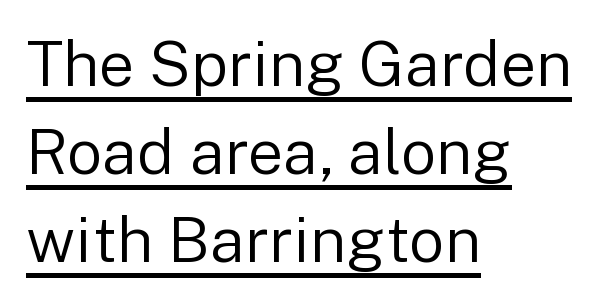
Q: Is the text bold? A: No.
Q: Is the text italic (slanted)? A: No, it is upright.
Q: Is the typeface a serif or a sans-serif typeface? A: Sans-serif.
Q: Is the text underlined? A: Yes.
Q: How is the paragraph aligned? A: Left-aligned.
Q: Is the spacing between letters normal or unusually wide? A: Normal.
Q: Is the spacing between lines tight, normal or loose? A: Normal.
Q: Width (condensed, normal, or wide)? A: Normal.
Q: Stroke contrast? A: Low.
Q: x-height? A: Medium.
Q: Monospaced? A: No.
